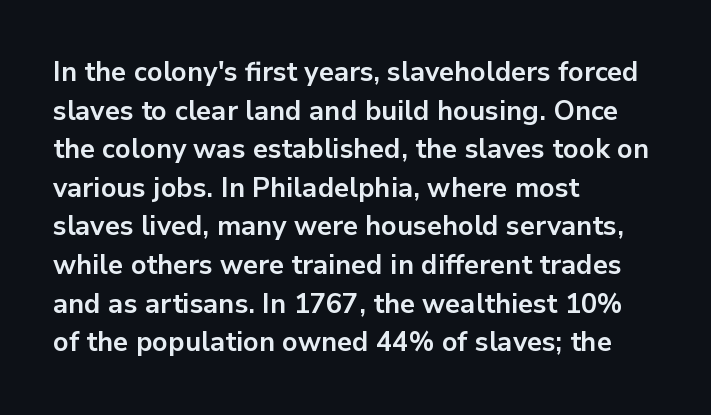
Q: Is the text bold? A: Yes.
Q: Is the text italic (slanted)? A: No, it is upright.
Q: Is the text underlined? A: No.
Q: How is the paragraph aligned? A: Left-aligned.
Q: Is the spacing between letters normal or unusually wide? A: Normal.
Q: Is the spacing between lines tight, normal or loose? A: Normal.
